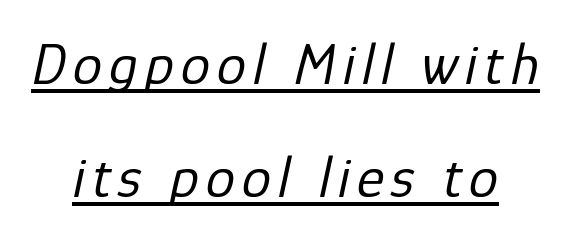
Is this a fixed-width face? No — the glyphs have proportional, varying widths. Widely set lines give the paragraph a tall, airy silhouette. The passage shown is not bold in any degree. Decoration check: the copy is underlined.
